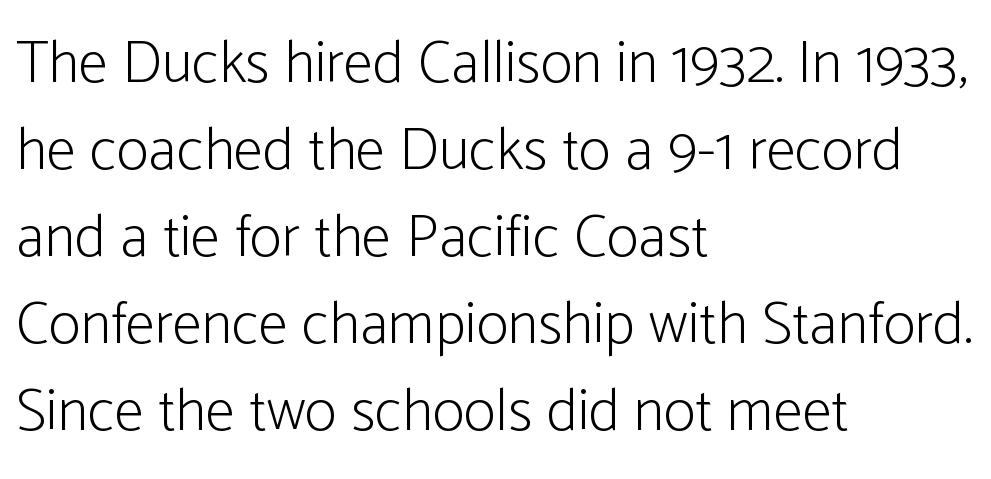
{"serif": "no", "italic": "no", "bold": "no", "weight": "light", "width": "condensed", "stroke_contrast": "low", "x_height": "medium", "monospaced": "no", "underline": "no", "align": "left", "line_spacing": "normal", "line_spacing_ratio": 1.45, "letter_spacing": "normal", "letter_spacing_em": 0.0, "glyph_px": 60}
